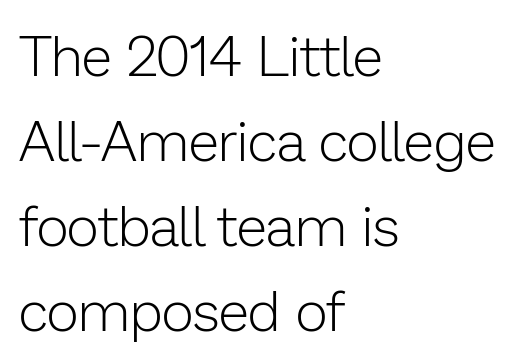
Q: Is the text bold? A: No.
Q: Is the text italic (slanted)? A: No, it is upright.
Q: Is the typeface a serif or a sans-serif typeface? A: Sans-serif.
Q: Is the text underlined? A: No.
Q: How is the paragraph aligned? A: Left-aligned.
Q: Is the spacing between letters normal or unusually wide? A: Normal.
Q: Is the spacing between lines tight, normal or loose? A: Normal.
Q: Width (condensed, normal, or wide)? A: Normal.
Q: Stroke contrast? A: Low.
Q: x-height? A: Medium.
Q: Monospaced? A: No.
